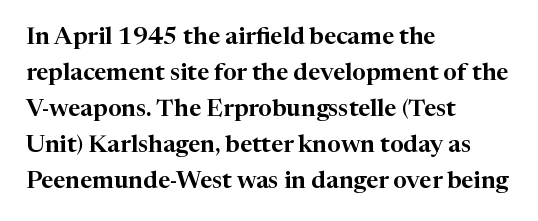
The image shows 24 px text type, upright; set left-aligned, normal line spacing (1.5x), normal letter spacing, not underlined.
